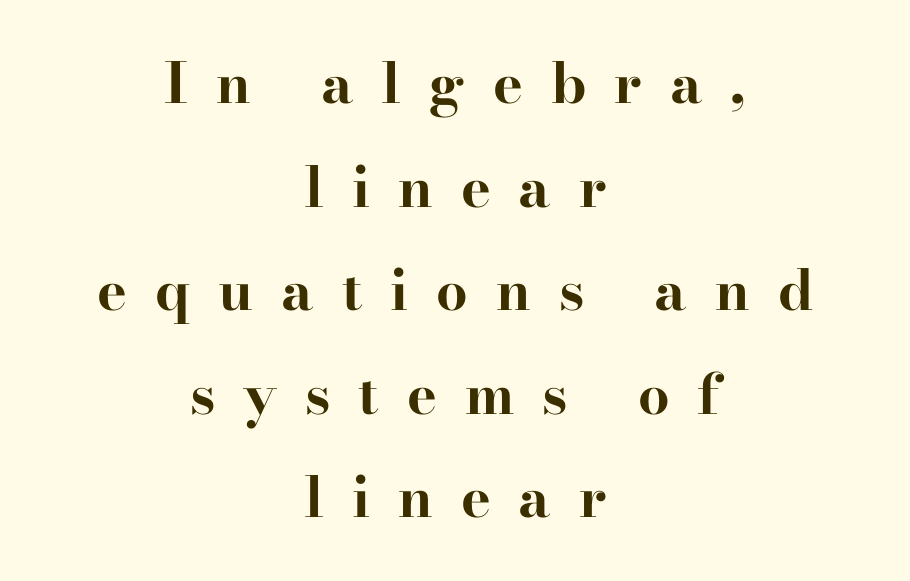
You'd pick this weight for a headline — it's a proper bold. The lettering holds an erect, upright posture throughout. The letters are spread apart with noticeably loose tracking. A typesetter would call this proportional, since set widths differ per character. This rendering uses center alignment, leaving both contours irregular but symmetric.
